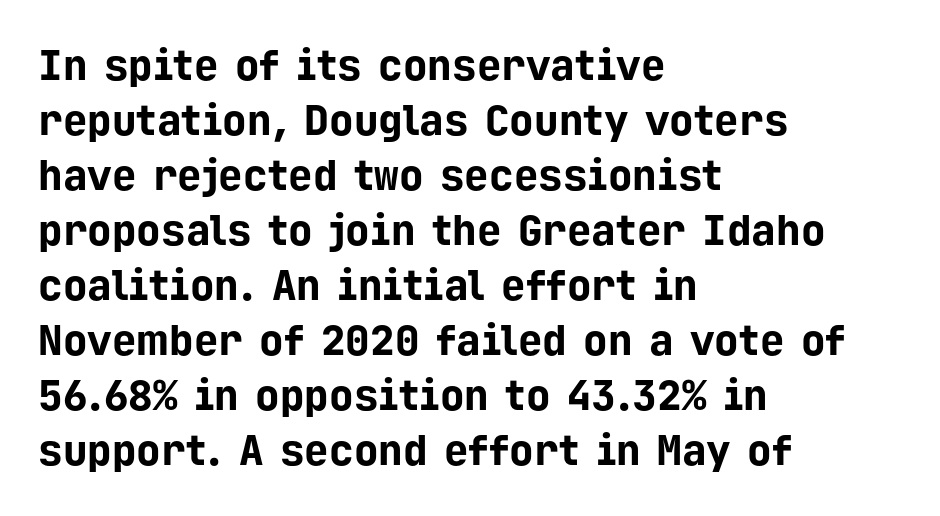
{"serif": "no", "italic": "no", "bold": "yes", "weight": "bold", "width": "normal", "stroke_contrast": "low", "x_height": "medium", "monospaced": "yes", "underline": "no", "align": "left", "line_spacing": "normal", "line_spacing_ratio": 1.34, "letter_spacing": "normal", "letter_spacing_em": 0.0, "glyph_px": 41}
